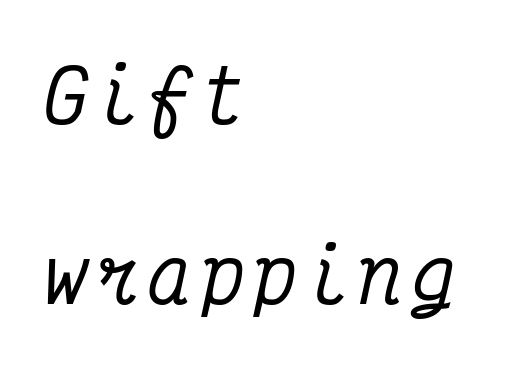
The image shows 73 px condensed serif type, italic (leaning right), monospaced; set left-aligned, loose line spacing (2.47x), not underlined; medium stroke contrast and a medium x-height.
